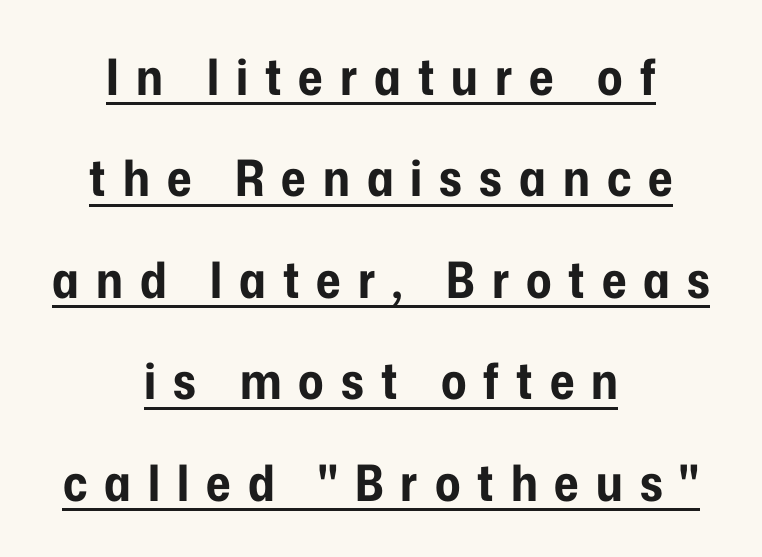
Q: Is the text bold? A: Yes.
Q: Is the text italic (slanted)? A: No, it is upright.
Q: Is the typeface a serif or a sans-serif typeface? A: Sans-serif.
Q: Is the text underlined? A: Yes.
Q: How is the paragraph aligned? A: Centered.
Q: Is the spacing between letters normal or unusually wide? A: Unusually wide.
Q: Is the spacing between lines tight, normal or loose? A: Loose.
Q: Width (condensed, normal, or wide)? A: Condensed.
Q: Stroke contrast? A: Low.
Q: x-height? A: Medium.
Q: Monospaced? A: No.
